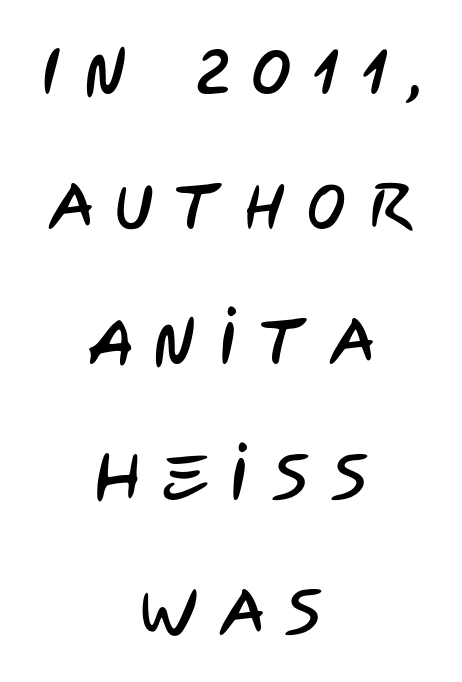
Q: Is the typeface a serif or a sans-serif typeface? A: Sans-serif.
Q: Is the text underlined? A: No.
Q: How is the paragraph aligned? A: Centered.
Q: Is the spacing between letters normal or unusually wide? A: Unusually wide.
Q: Is the spacing between lines tight, normal or loose? A: Loose.
Q: Width (condensed, normal, or wide)? A: Condensed.
Q: Stroke contrast? A: Low.
Q: x-height? A: Large.
Q: Monospaced? A: No.
